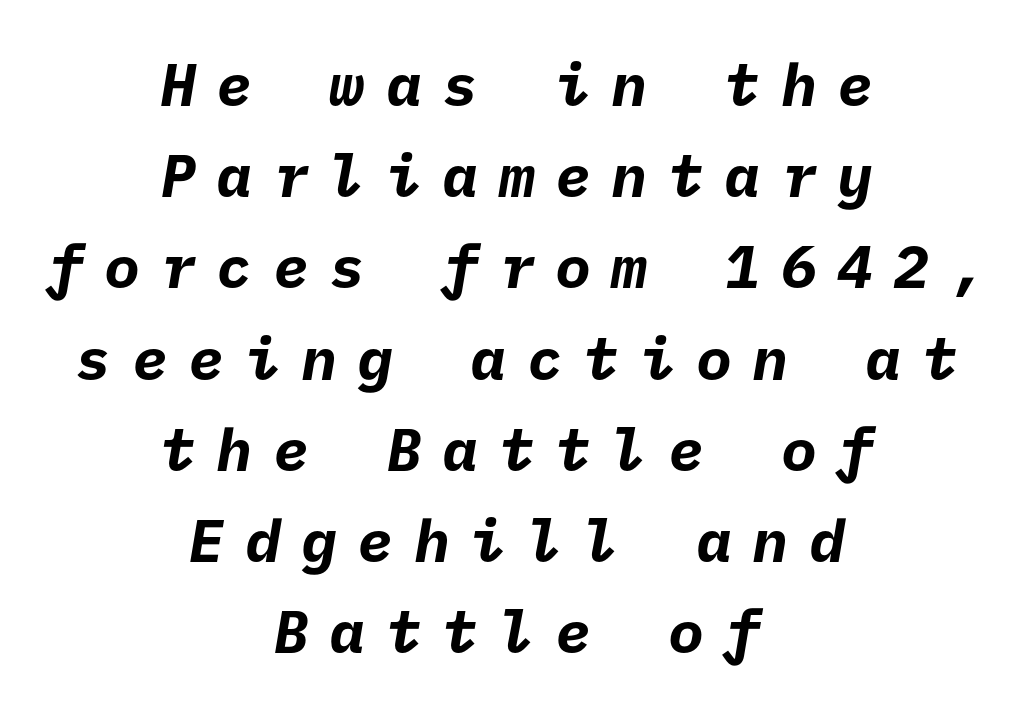
The space between consecutive lines is moderate. Underline: absent. Regarding serifs, this sample does without them. The font is running at its bold setting. Each word looks stretched out because of the extra space between its letters.
